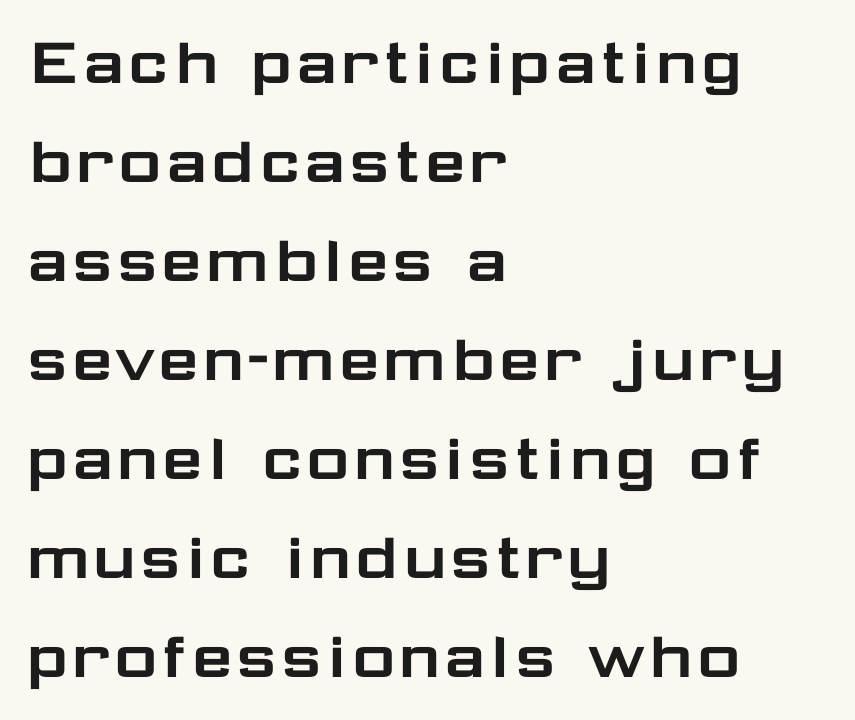
{"serif": "no", "italic": "no", "width": "wide", "stroke_contrast": "low", "x_height": "medium", "monospaced": "no", "underline": "no", "align": "left", "line_spacing": "normal", "line_spacing_ratio": 1.32, "letter_spacing": "normal", "letter_spacing_em": 0.0, "glyph_px": 75}
